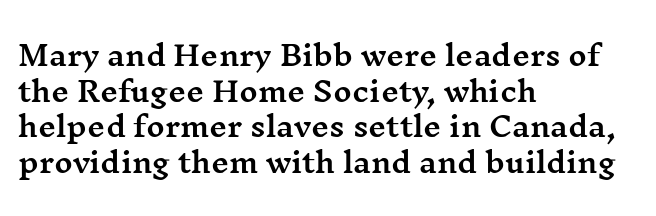
{"serif": "yes", "italic": "no", "width": "wide", "stroke_contrast": "medium", "x_height": "medium", "monospaced": "no", "underline": "no", "align": "left", "line_spacing": "normal", "line_spacing_ratio": 1.27, "letter_spacing": "normal", "letter_spacing_em": 0.0, "glyph_px": 28}
